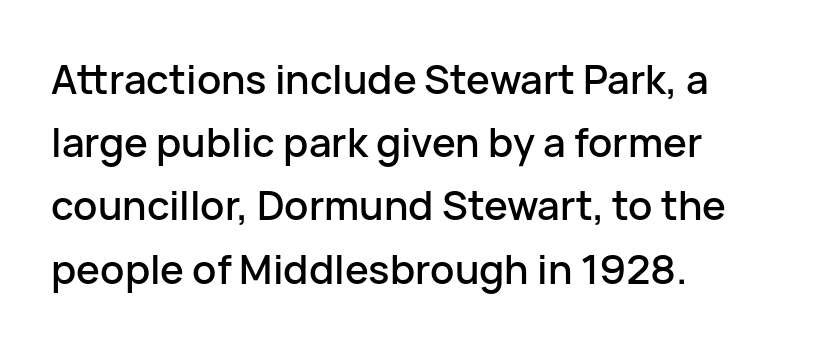
Vertically, the passage feels balanced, rows spaced as you'd expect. Ordinary non-slanted type is in use. Nobody drew a line under any word here. The rendering keeps characters at their native spacing. Line beginnings align vertically; line endings do not.
